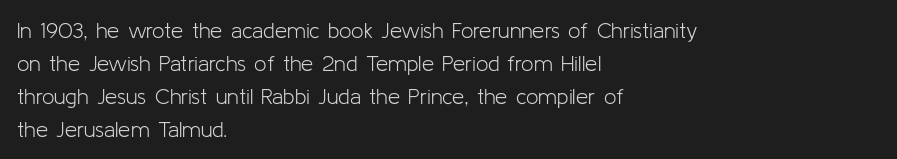
The image shows 22 px text type, upright; set left-aligned, normal line spacing (1.5x), normal letter spacing, not underlined.
